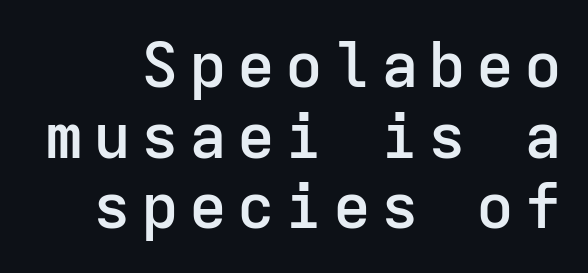
{"serif": "no", "italic": "no", "bold": "semi", "weight": "semibold", "width": "normal", "stroke_contrast": "low", "x_height": "medium", "monospaced": "yes", "underline": "no", "line_spacing": "tight", "line_spacing_ratio": 1.12, "glyph_px": 63}
